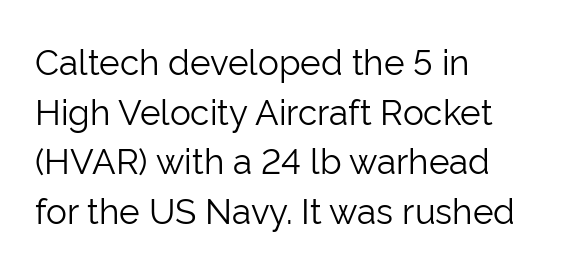
The image shows 35 px light sans-serif type, upright; set left-aligned, normal line spacing (1.42x), normal letter spacing, not underlined; low stroke contrast and a medium x-height.
